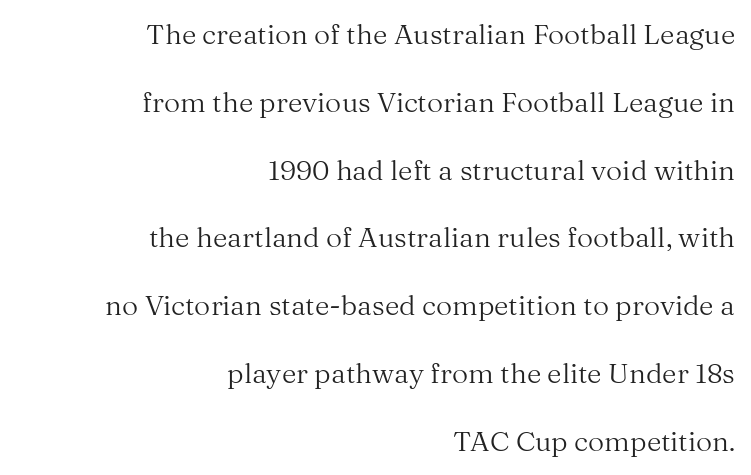
{"serif": "yes", "italic": "no", "bold": "no", "weight": "regular", "width": "normal", "stroke_contrast": "medium", "x_height": "medium", "monospaced": "no", "underline": "no", "align": "right", "line_spacing": "loose", "line_spacing_ratio": 2.42, "letter_spacing": "normal", "letter_spacing_em": 0.0, "glyph_px": 28}
